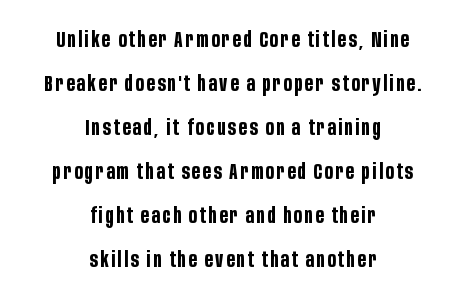
The image shows 21 px bold type, upright; set centered, loose line spacing (2.1x), not underlined.
